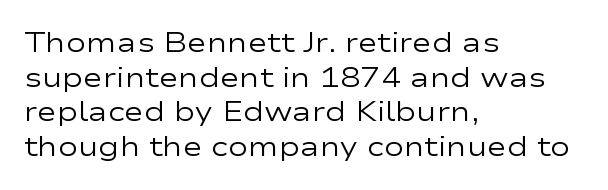
Q: Is the text bold? A: No.
Q: Is the text italic (slanted)? A: No, it is upright.
Q: Is the text underlined? A: No.
Q: How is the paragraph aligned? A: Left-aligned.
Q: Is the spacing between letters normal or unusually wide? A: Normal.
Q: Is the spacing between lines tight, normal or loose? A: Normal.
